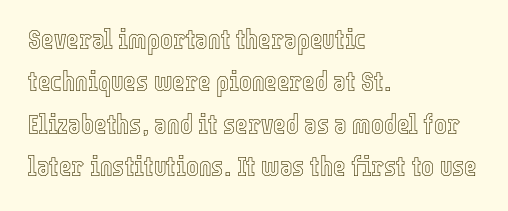
{"italic": "no", "underline": "no", "align": "left", "line_spacing": "normal", "line_spacing_ratio": 1.57, "letter_spacing": "normal", "letter_spacing_em": 0.0, "glyph_px": 27}
